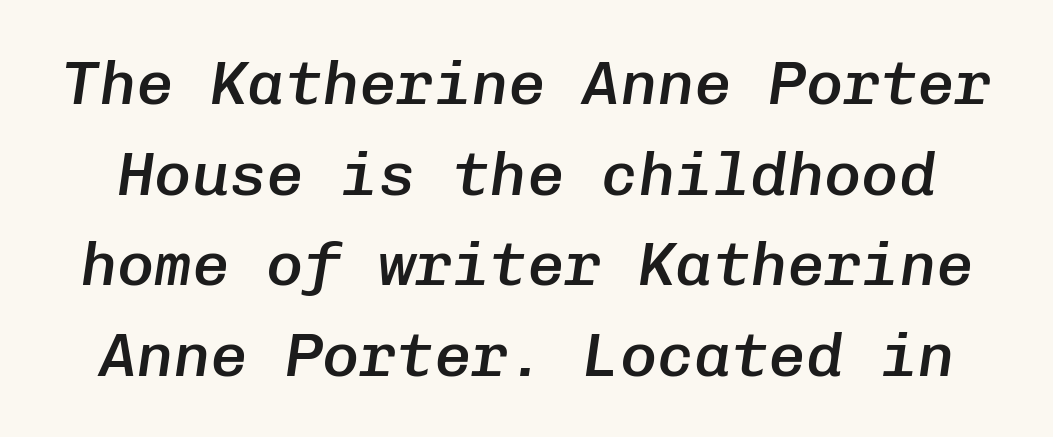
Only glyphs here, with clear space below each row. There is no visible air inserted between adjacent glyphs. Stroke thickness is moderately raised; the sample reads as semibold. Looking at the ascenders, they clearly lean. Here the designer chose a console-style face with uniform glyph widths.
